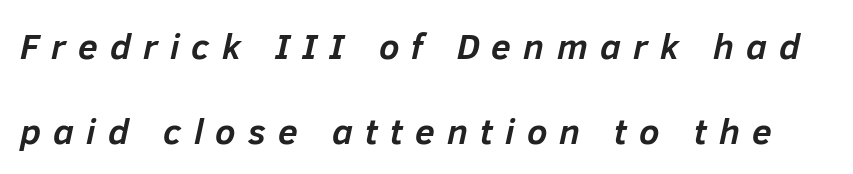
The image shows 36 px semibold type, italic (leaning right); set loose line spacing (2.36x), unusually wide letter spacing (+0.34 em), not underlined; low stroke contrast and a medium x-height.
